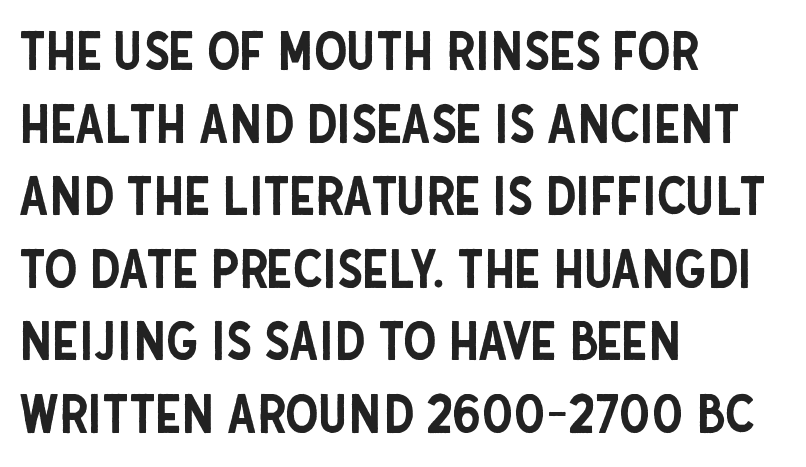
{"serif": "no", "italic": "no", "width": "condensed", "stroke_contrast": "low", "x_height": "large", "monospaced": "no", "underline": "no", "align": "left", "line_spacing": "normal", "line_spacing_ratio": 1.37, "letter_spacing": "normal", "letter_spacing_em": 0.0, "glyph_px": 53}
